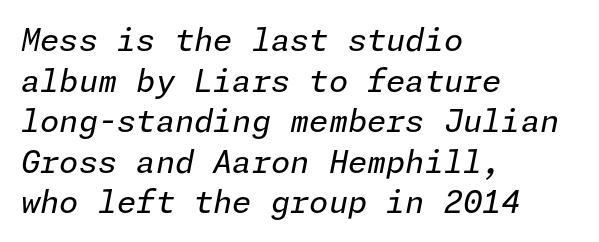
{"italic": "yes", "lean": "right", "slant_degrees": 11, "bold": "no", "weight": "regular", "width": "normal", "stroke_contrast": "low", "x_height": "medium", "underline": "no", "align": "left", "line_spacing": "normal", "line_spacing_ratio": 1.31, "letter_spacing": "normal", "letter_spacing_em": 0.0, "glyph_px": 31}
